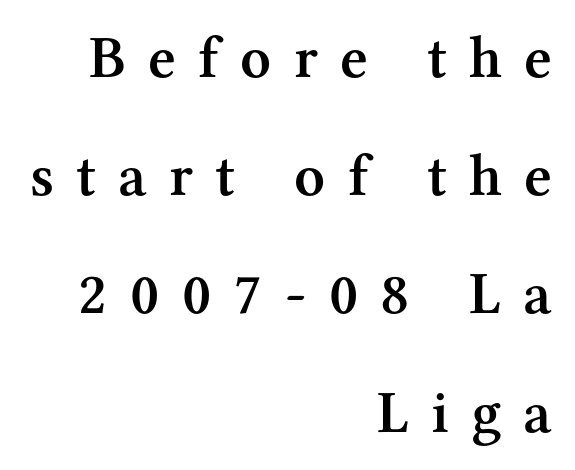
Glyph-to-glyph distance is far greater than everyday printed text. Nope, not italic — everything's standing straight. You could not count columns in this text — the font is proportionally spaced. The type family on display is of the serif kind. Line spacing here is loose. Underlining? Definitely not there.
